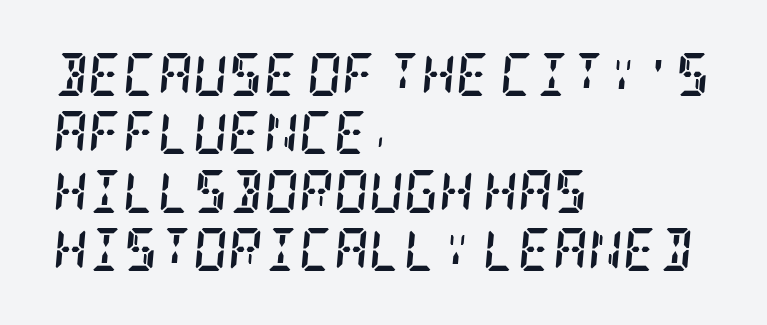
The image shows 43 px semibold, condensed serif type, italic (leaning right); set left-aligned, normal line spacing (1.36x), normal letter spacing, not underlined; low stroke contrast and a large x-height.
